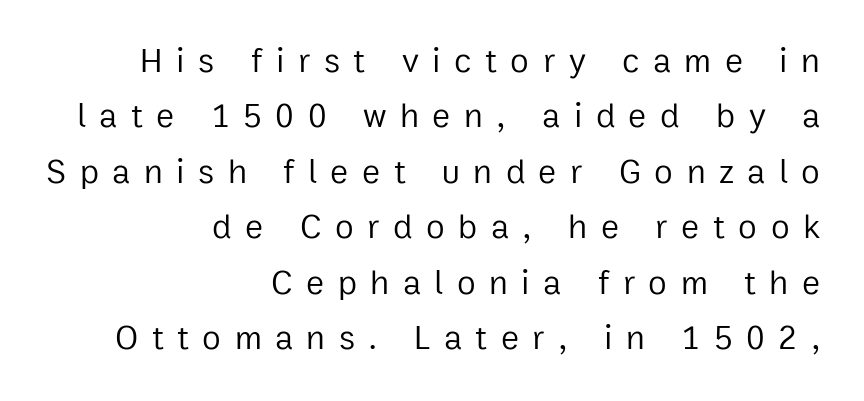
The image shows 34 px regular-weight sans-serif type, upright; set right-aligned, normal line spacing (1.63x), unusually wide letter spacing (+0.4 em), not underlined; low stroke contrast and a medium x-height.
